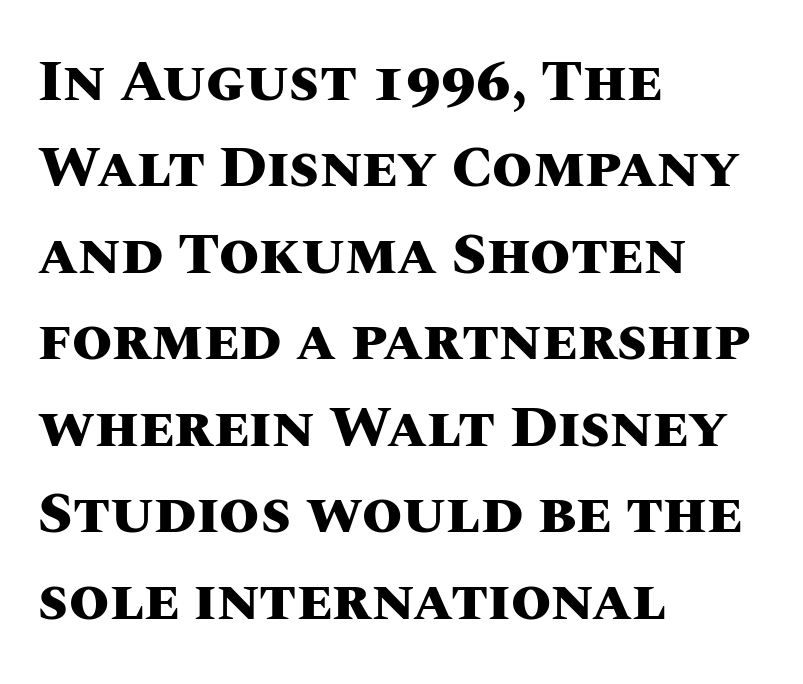
The image shows 58 px heavy type, upright; set left-aligned, normal line spacing (1.49x), normal letter spacing, not underlined; medium stroke contrast and a large x-height.
